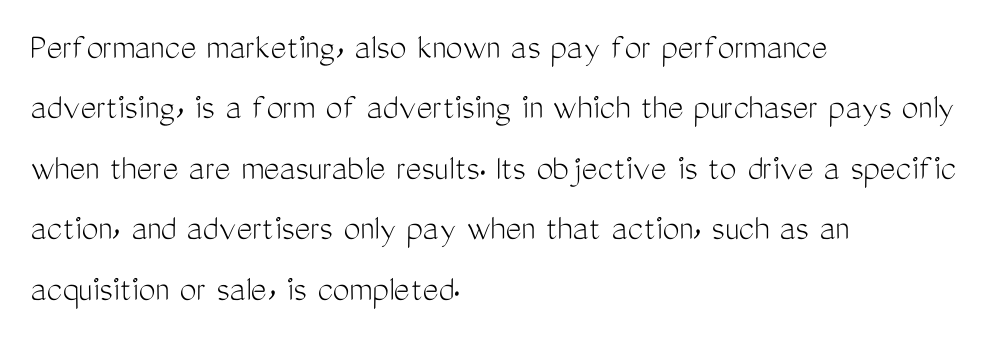
{"serif": "no", "italic": "no", "bold": "no", "weight": "light", "width": "condensed", "stroke_contrast": "medium", "x_height": "medium", "monospaced": "no", "underline": "no", "align": "left", "line_spacing": "normal", "line_spacing_ratio": 1.59, "letter_spacing": "normal", "letter_spacing_em": 0.0, "glyph_px": 38}
